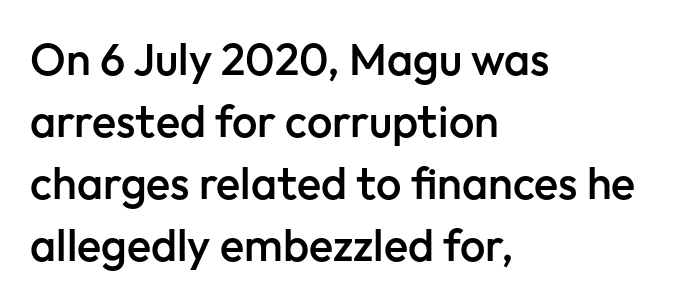
The space between consecutive lines is moderate. The rendering shows plain stroke endings on the letterforms — a sans-serif design. Character widths vary here, with narrow letters taking less room than wide ones. A semibold gives these letters moderate extra thickness, short of bold.
